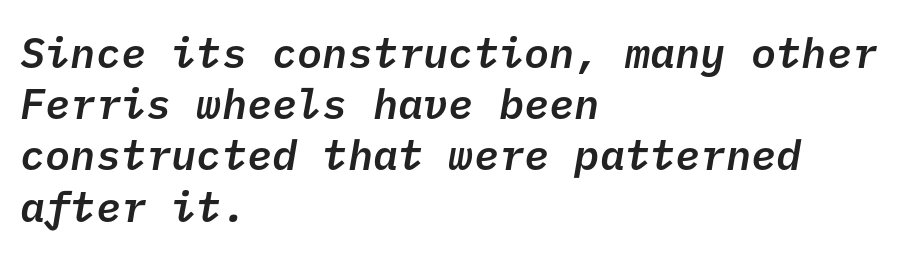
Examine the stroke ends and you'll find no serifs. Between one letter and the next there's only the usual sliver of space. The rendering uses a semibold face; strokes are thickened but not to full bold. The rag falls on the right side of this text block. Type without underlining.
